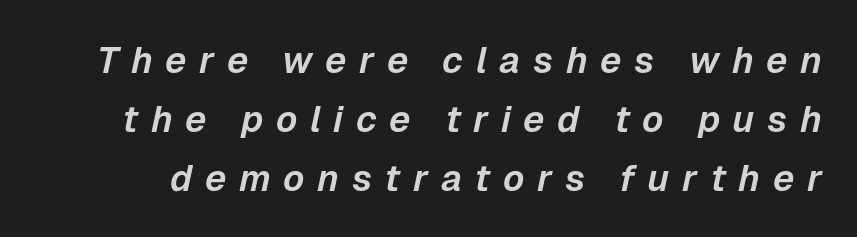
Leading matches the norm, producing a regular column. The passage shown is typed in a proportional face where columns would drift. Here the glyphs are tracked loosely, breaking word shapes into spaced letters. Looking at the ascenders, they clearly lean. The space directly below the letters is spotless.
